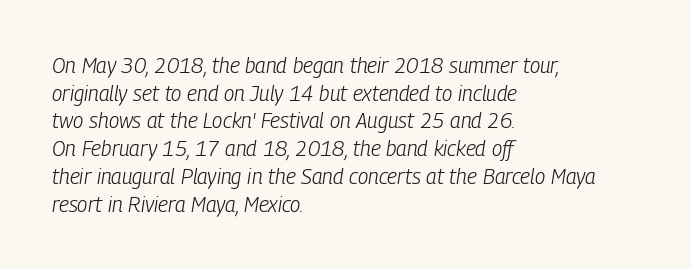
{"italic": "yes", "lean": "right", "slant_degrees": 9, "bold": "no", "underline": "no", "align": "left", "line_spacing": "normal", "line_spacing_ratio": 1.32, "letter_spacing": "normal", "letter_spacing_em": 0.0, "glyph_px": 21}
